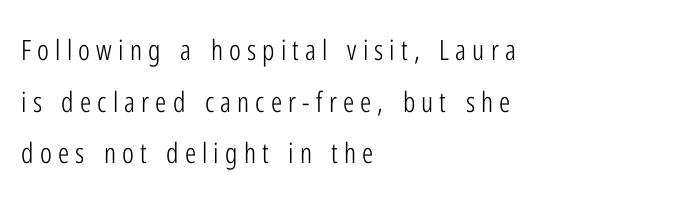
The image shows 28 px light, condensed sans-serif type, upright; set left-aligned, line spacing 1.84x, unusually wide letter spacing (+0.22 em), not underlined; low stroke contrast and a medium x-height.
